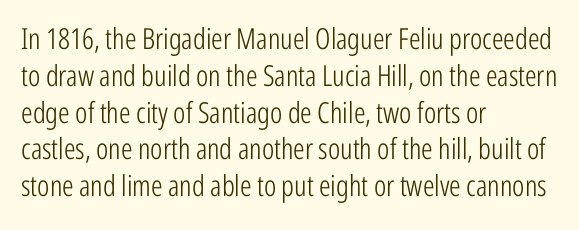
Characters remain perfectly vertical along every line. Think standard paragraph weight, or any step lighter than that. Letters rest on an invisible, unmarked baseline. The face used here is a sans, in the tradition of grotesques and geometrics.
